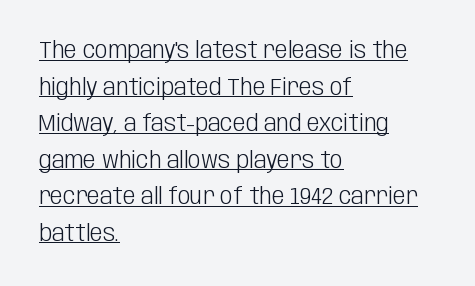
{"italic": "no", "bold": "no", "underline": "yes", "align": "left", "line_spacing": "normal", "line_spacing_ratio": 1.59, "letter_spacing": "normal", "letter_spacing_em": 0.0, "glyph_px": 23}
